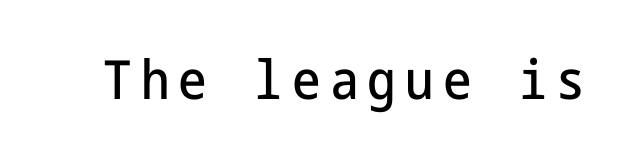
Does the lettering tilt? It doesn't — this is upright. Rule under the text: the space is simply empty. Nope, no serifs anywhere on these letters.
